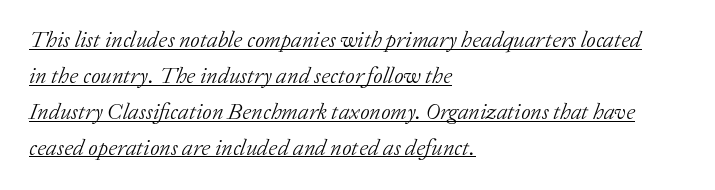
The typesetter has applied underlining to the passage shown. The font's italic variant was chosen for this text. Is the type heavy? It reads as light-to-regular instead. This block has exactly the height ordinary leading produces. The rag falls on the right side of this text block. Letter spacing: default.
